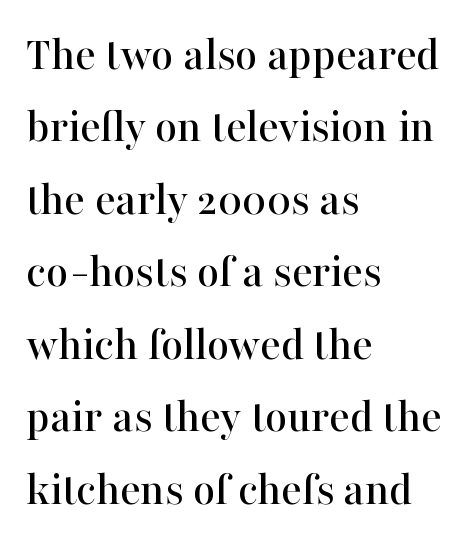
{"serif": "yes", "italic": "no", "width": "normal", "stroke_contrast": "high", "x_height": "medium", "monospaced": "no", "underline": "no", "align": "left", "line_spacing": "normal", "line_spacing_ratio": 1.51, "letter_spacing": "normal", "letter_spacing_em": 0.0, "glyph_px": 48}
